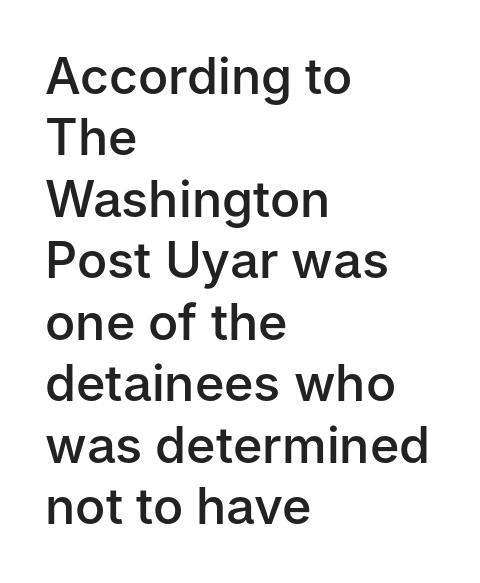
{"serif": "no", "italic": "no", "bold": "semi", "weight": "semibold", "width": "normal", "stroke_contrast": "low", "x_height": "medium", "monospaced": "no", "underline": "no", "align": "left", "line_spacing_ratio": 1.23, "letter_spacing": "normal", "letter_spacing_em": 0.0, "glyph_px": 50}
